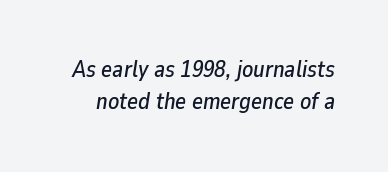
The image shows 23 px text type, italic (leaning right); set normal line spacing (1.41x), normal letter spacing, not underlined.
